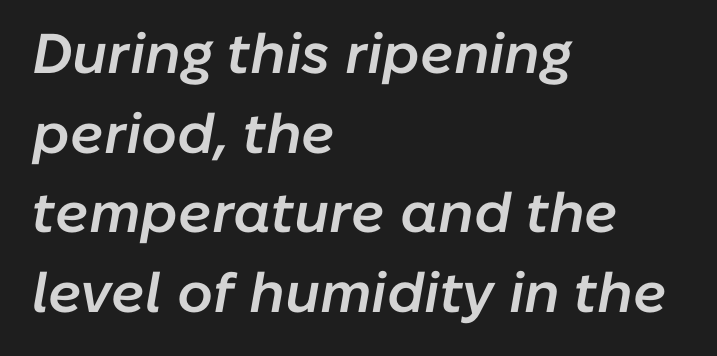
Q: Is the text bold? A: Semi-bold.
Q: Is the text italic (slanted)? A: Yes, it leans right by about 10 degrees.
Q: Is the text underlined? A: No.
Q: How is the paragraph aligned? A: Left-aligned.
Q: Is the spacing between letters normal or unusually wide? A: Normal.
Q: Is the spacing between lines tight, normal or loose? A: Normal.
Q: Width (condensed, normal, or wide)? A: Normal.
Q: Stroke contrast? A: Low.
Q: x-height? A: Medium.
Q: Monospaced? A: No.
